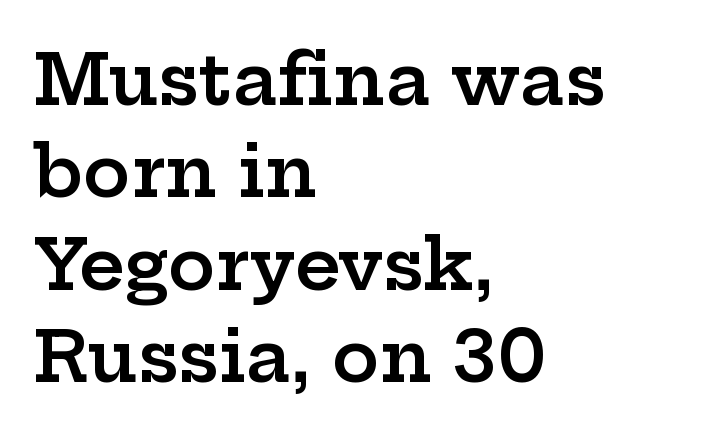
{"serif": "yes", "italic": "no", "bold": "semi", "weight": "semibold", "width": "wide", "stroke_contrast": "low", "x_height": "medium", "monospaced": "no", "underline": "no", "align": "left", "line_spacing": "normal", "line_spacing_ratio": 1.3, "letter_spacing": "normal", "letter_spacing_em": 0.0, "glyph_px": 71}
